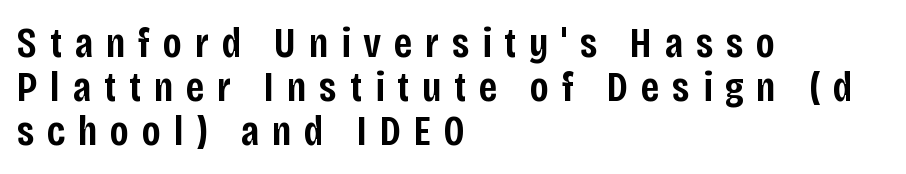
{"serif": "no", "italic": "no", "bold": "semi", "weight": "semibold", "width": "condensed", "stroke_contrast": "low", "x_height": "large", "monospaced": "no", "underline": "no", "align": "left", "line_spacing": "tight", "line_spacing_ratio": 1.02, "letter_spacing": "wide", "letter_spacing_em": 0.29, "glyph_px": 43}
